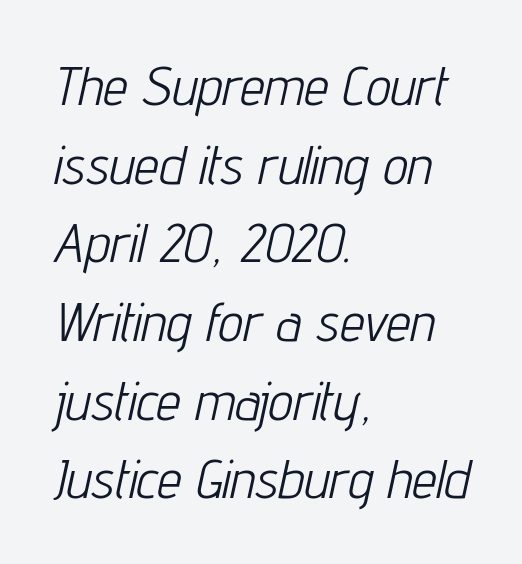
{"italic": "yes", "lean": "right", "slant_degrees": 12, "bold": "no", "weight": "light", "width": "condensed", "stroke_contrast": "low", "x_height": "medium", "monospaced": "no", "underline": "no", "align": "left", "line_spacing": "normal", "line_spacing_ratio": 1.43, "letter_spacing": "normal", "letter_spacing_em": 0.0, "glyph_px": 55}
